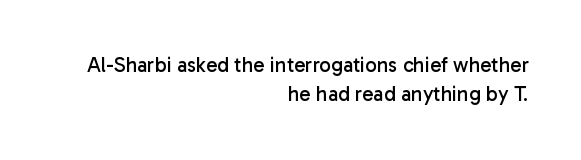
Q: Is the text bold? A: No.
Q: Is the text italic (slanted)? A: No, it is upright.
Q: Is the text underlined? A: No.
Q: How is the paragraph aligned? A: Right-aligned.
Q: Is the spacing between letters normal or unusually wide? A: Normal.
Q: Is the spacing between lines tight, normal or loose? A: Normal.
